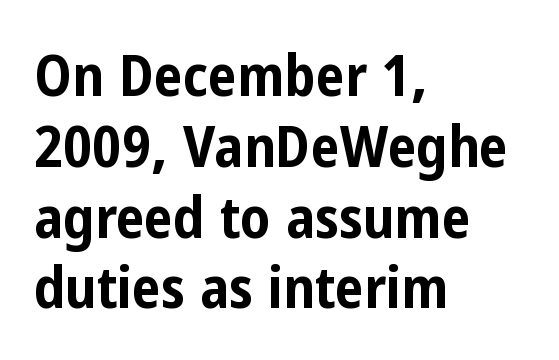
Q: Is the text bold? A: Yes.
Q: Is the text italic (slanted)? A: No, it is upright.
Q: Is the typeface a serif or a sans-serif typeface? A: Sans-serif.
Q: Is the text underlined? A: No.
Q: How is the paragraph aligned? A: Left-aligned.
Q: Is the spacing between letters normal or unusually wide? A: Normal.
Q: Width (condensed, normal, or wide)? A: Condensed.
Q: Stroke contrast? A: Low.
Q: x-height? A: Medium.
Q: Monospaced? A: No.
